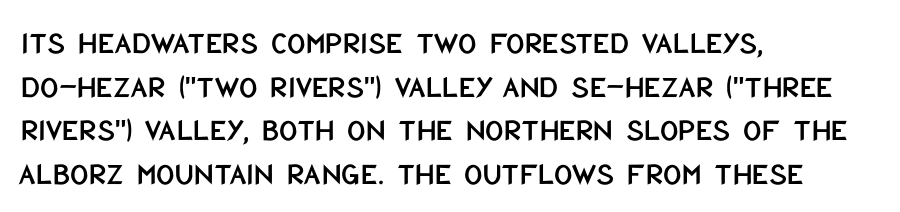
Q: Is the text italic (slanted)? A: No, it is upright.
Q: Is the typeface a serif or a sans-serif typeface? A: Sans-serif.
Q: Is the text underlined? A: No.
Q: How is the paragraph aligned? A: Left-aligned.
Q: Is the spacing between letters normal or unusually wide? A: Normal.
Q: Is the spacing between lines tight, normal or loose? A: Normal.
Q: Width (condensed, normal, or wide)? A: Condensed.
Q: Stroke contrast? A: Low.
Q: x-height? A: Large.
Q: Monospaced? A: No.
